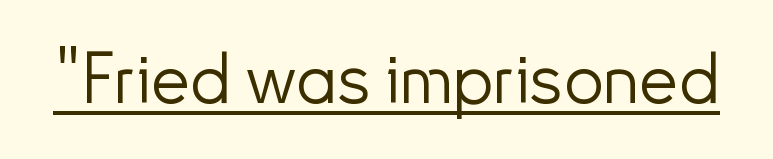
{"serif": "no", "italic": "no", "bold": "no", "weight": "light", "width": "normal", "stroke_contrast": "low", "x_height": "small", "monospaced": "no", "underline": "yes", "letter_spacing": "normal", "letter_spacing_em": 0.0, "glyph_px": 71}
